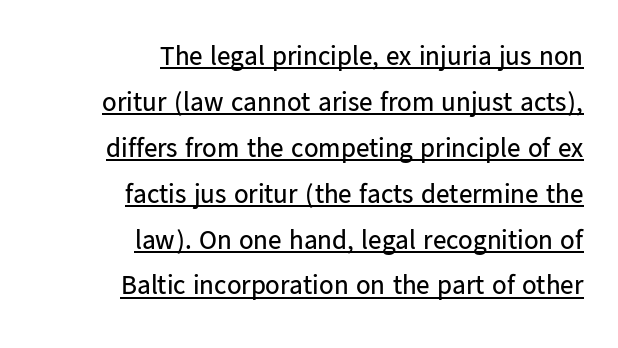
{"italic": "no", "bold": "no", "underline": "yes", "align": "right", "line_spacing": "normal", "line_spacing_ratio": 1.7, "letter_spacing": "normal", "letter_spacing_em": 0.0, "glyph_px": 27}
